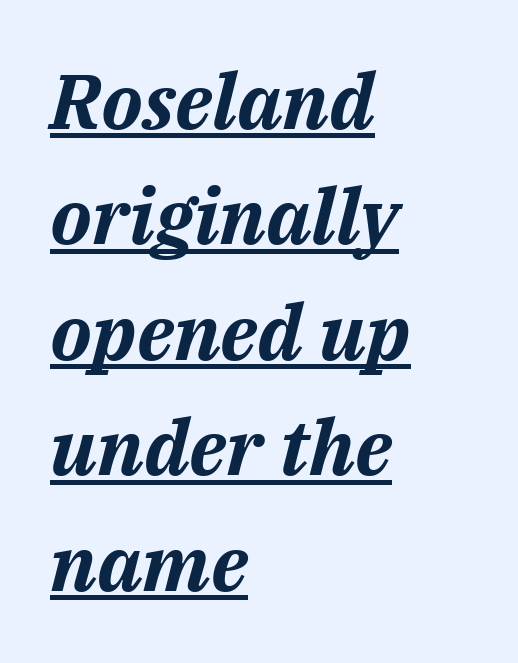
The image shows 77 px bold type, italic (leaning right); set left-aligned, normal line spacing (1.5x), normal letter spacing, underlined; medium stroke contrast and a medium x-height.
